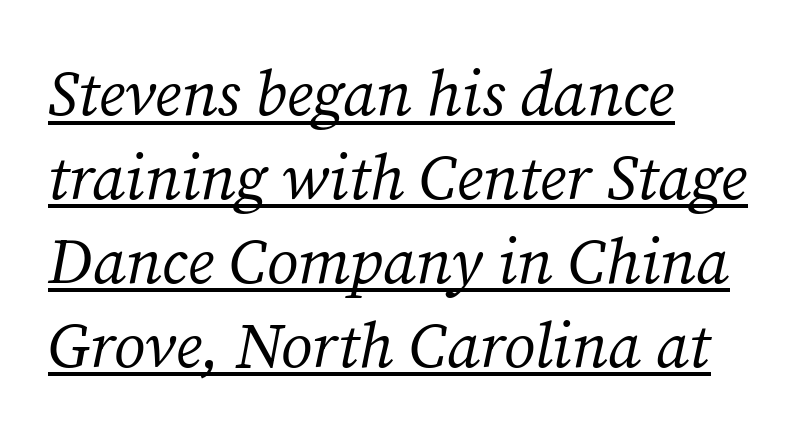
{"serif": "yes", "italic": "yes", "lean": "right", "slant_degrees": 12, "bold": "no", "weight": "regular", "width": "normal", "stroke_contrast": "medium", "x_height": "medium", "monospaced": "no", "underline": "yes", "align": "left", "line_spacing": "normal", "line_spacing_ratio": 1.31, "letter_spacing": "normal", "letter_spacing_em": 0.0, "glyph_px": 64}
